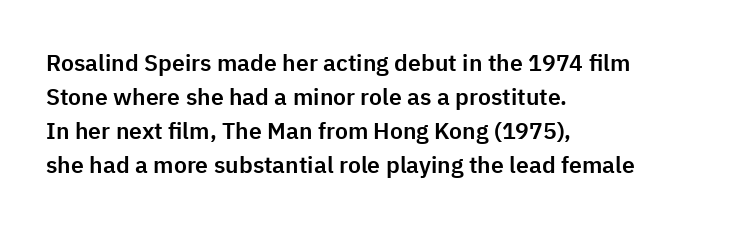
{"italic": "no", "underline": "no", "align": "left", "line_spacing": "normal", "line_spacing_ratio": 1.48, "letter_spacing": "normal", "letter_spacing_em": 0.0, "glyph_px": 23}
